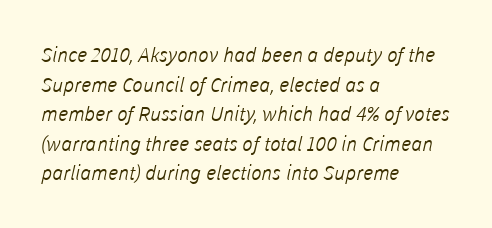
Q: Is the text bold? A: No.
Q: Is the text underlined? A: No.
Q: How is the paragraph aligned? A: Left-aligned.
Q: Is the spacing between letters normal or unusually wide? A: Normal.
Q: Is the spacing between lines tight, normal or loose? A: Normal.
